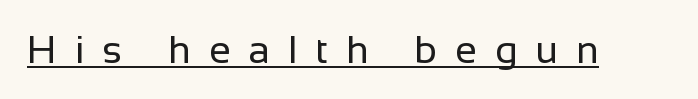
The image shows 39 px regular-weight sans-serif type, upright; set unusually wide letter spacing (+0.46 em), underlined; low stroke contrast and a medium x-height.
